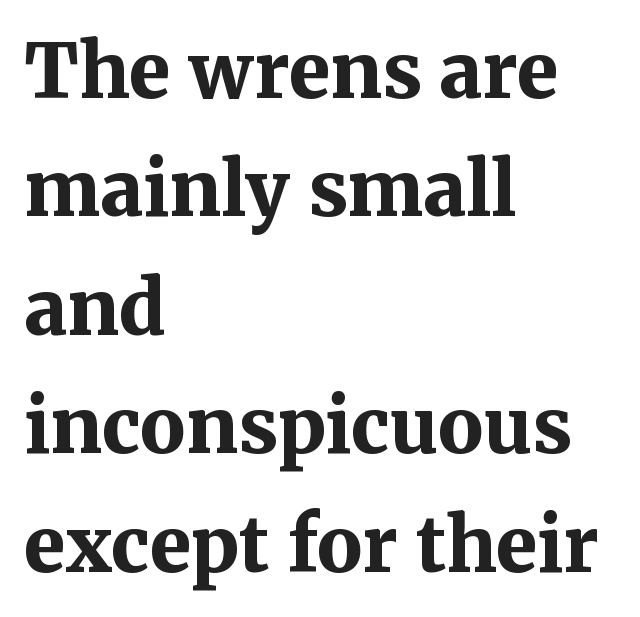
The image shows 75 px bold serif type, upright; set left-aligned, normal line spacing (1.58x), normal letter spacing, not underlined; medium stroke contrast and a medium x-height.
